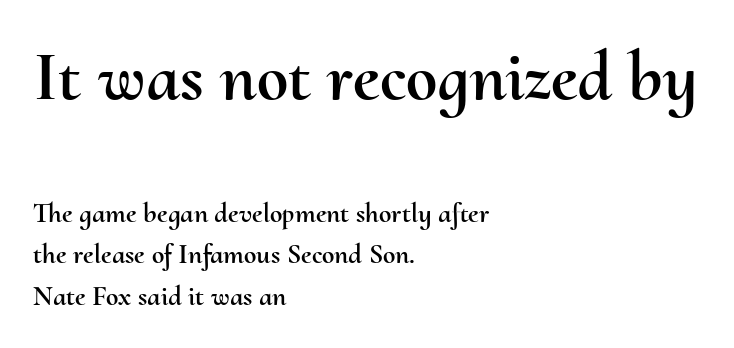
{"italic": "no", "width": "normal", "stroke_contrast": "medium", "x_height": "small", "monospaced": "no", "underline": "no", "align": "left", "line_spacing": "normal", "line_spacing_ratio": 1.49, "letter_spacing": "normal", "letter_spacing_em": 0.0, "larger_block": "first", "size_ratio": 2.54, "glyph_px": 71}
